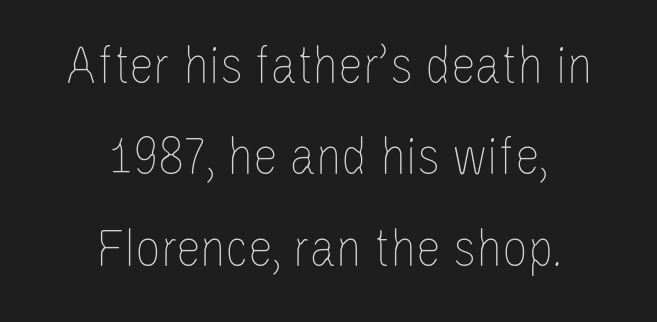
Q: Is the text bold? A: No.
Q: Is the text italic (slanted)? A: No, it is upright.
Q: Is the text underlined? A: No.
Q: How is the paragraph aligned? A: Centered.
Q: Is the spacing between letters normal or unusually wide? A: Normal.
Q: Is the spacing between lines tight, normal or loose? A: Normal.
Q: Width (condensed, normal, or wide)? A: Condensed.
Q: Stroke contrast? A: Low.
Q: x-height? A: Large.
Q: Monospaced? A: No.
